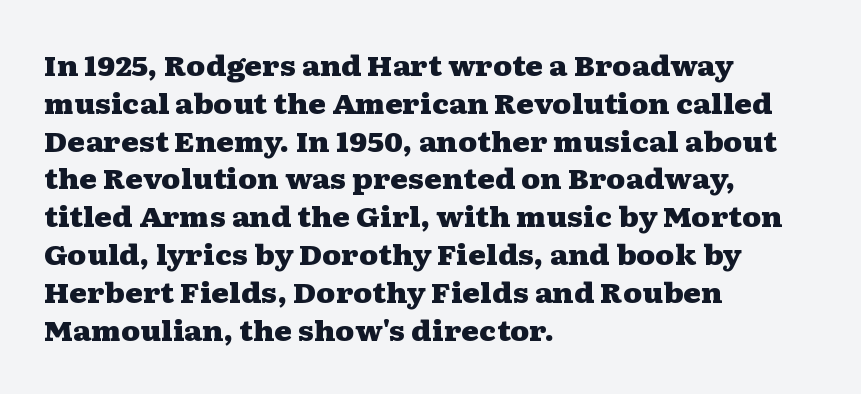
Q: Is the text bold? A: Yes.
Q: Is the text italic (slanted)? A: No, it is upright.
Q: Is the text underlined? A: No.
Q: How is the paragraph aligned? A: Left-aligned.
Q: Is the spacing between letters normal or unusually wide? A: Normal.
Q: Is the spacing between lines tight, normal or loose? A: Normal.
